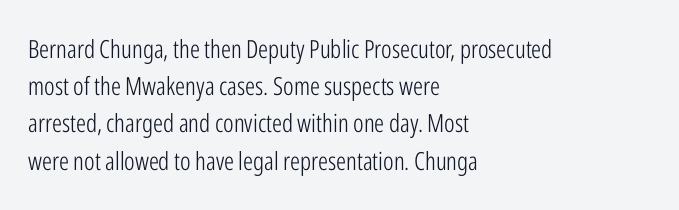
Q: Is the text bold? A: No.
Q: Is the text italic (slanted)? A: No, it is upright.
Q: Is the text underlined? A: No.
Q: How is the paragraph aligned? A: Left-aligned.
Q: Is the spacing between letters normal or unusually wide? A: Normal.
Q: Is the spacing between lines tight, normal or loose? A: Normal.
